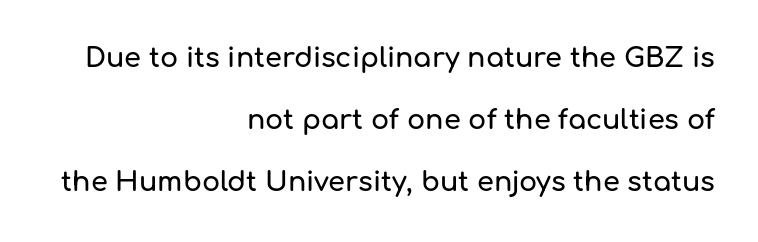
This sample uses plain, unmodified letter spacing. The zone under the glyphs is completely vacant. In terms of leading, this rendering errs on the spacious side. Designer's note — italics off, roman on.
